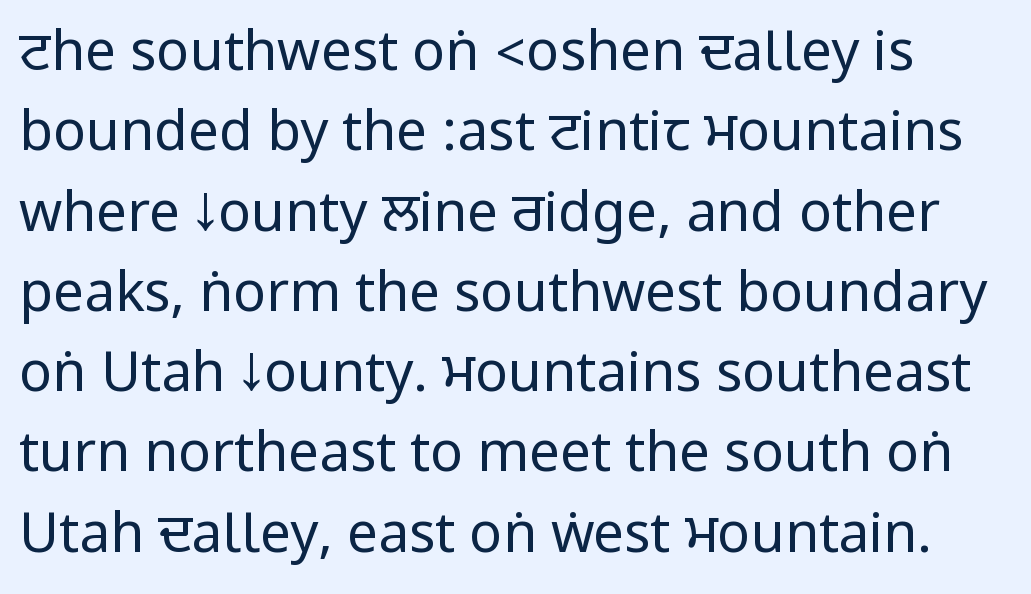
Q: Is the text bold? A: No.
Q: Is the text italic (slanted)? A: No, it is upright.
Q: Is the typeface a serif or a sans-serif typeface? A: Sans-serif.
Q: Is the text underlined? A: No.
Q: Is the spacing between letters normal or unusually wide? A: Normal.
Q: Is the spacing between lines tight, normal or loose? A: Normal.
Q: Width (condensed, normal, or wide)? A: Condensed.
Q: Stroke contrast? A: Low.
